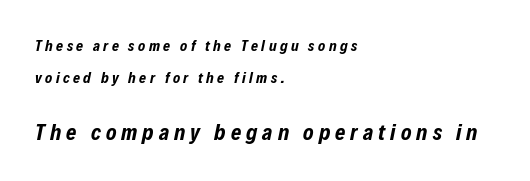
Q: Is the text bold? A: Yes.
Q: Is the text italic (slanted)? A: Yes, it leans right by about 12 degrees.
Q: Is the text underlined? A: No.
Q: How is the paragraph aligned? A: Left-aligned.
Q: Is the spacing between letters normal or unusually wide? A: Unusually wide.
Q: Is the spacing between lines tight, normal or loose? A: Loose.
Q: Which block of text is set in a larger size, the first (top) or the second (bottom)? A: The second (bottom) one.
